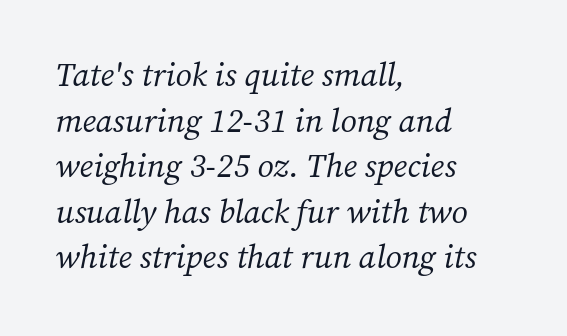
The image shows 33 px regular-weight serif type, italic (leaning right); set left-aligned, normal line spacing (1.38x), normal letter spacing, not underlined; medium stroke contrast and a medium x-height.
